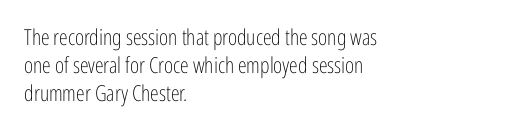
{"italic": "no", "bold": "no", "underline": "no", "align": "left", "line_spacing": "normal", "line_spacing_ratio": 1.27, "letter_spacing": "normal", "letter_spacing_em": 0.0, "glyph_px": 22}
